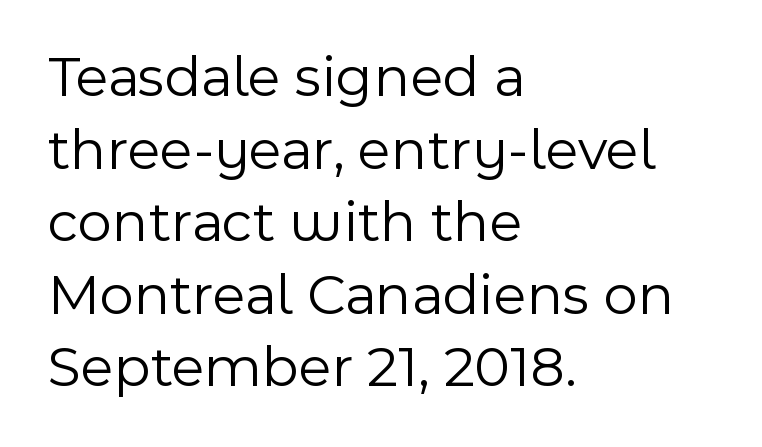
The image shows 59 px light sans-serif type, upright; set left-aligned, line spacing 1.23x, normal letter spacing, not underlined; a medium x-height.
